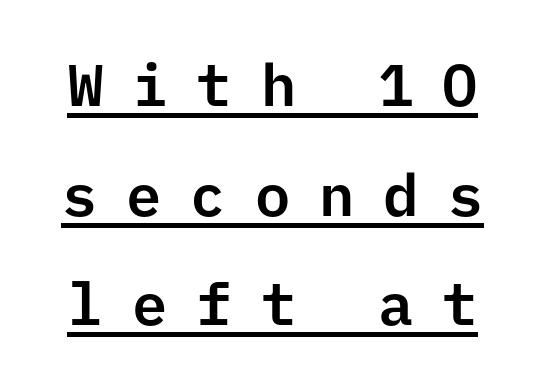
{"serif": "no", "italic": "no", "width": "normal", "stroke_contrast": "low", "x_height": "medium", "monospaced": "yes", "underline": "yes", "line_spacing_ratio": 1.86, "letter_spacing": "wide", "letter_spacing_em": 0.49, "glyph_px": 59}
